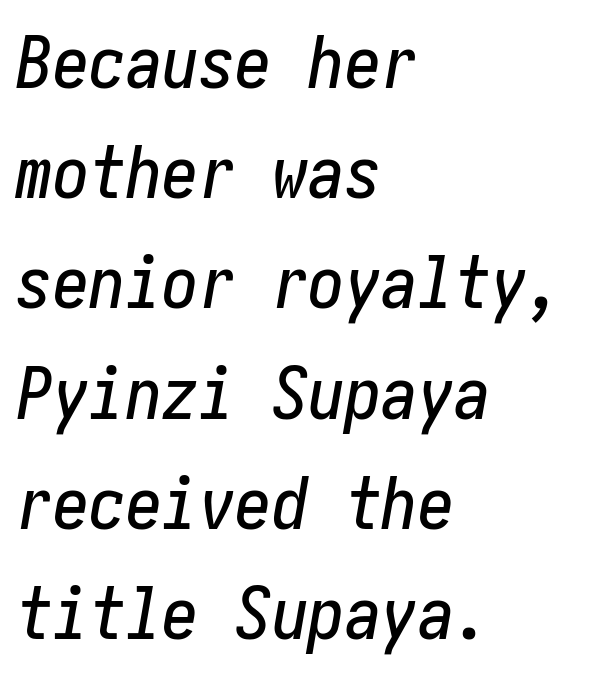
Posture: slanted. What's the leading like? Ordinary, nothing unusual. Each word holds together tightly as a unit, with standard inter-letter gaps. Has an underline been added? It has not. Notice how the passage keeps a crisp vertical edge on the left only.
